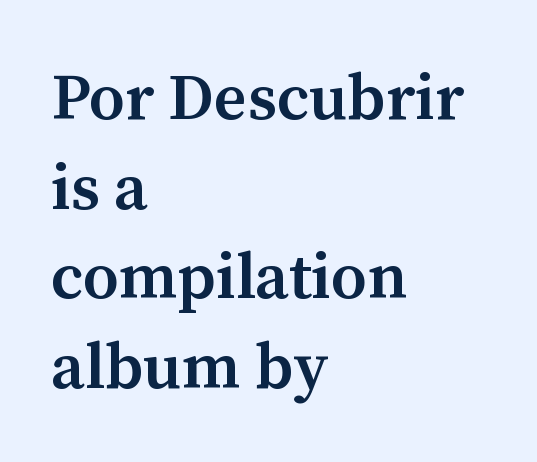
The image shows 65 px semibold serif type, upright; set left-aligned, normal line spacing (1.38x), normal letter spacing, not underlined; medium stroke contrast and a medium x-height.
